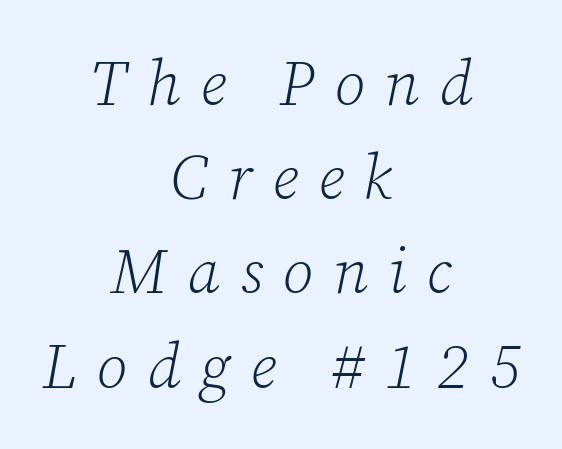
The image shows 62 px light serif type, italic (leaning right); set centered, normal line spacing (1.52x), unusually wide letter spacing (+0.32 em), not underlined; low stroke contrast and a medium x-height.
